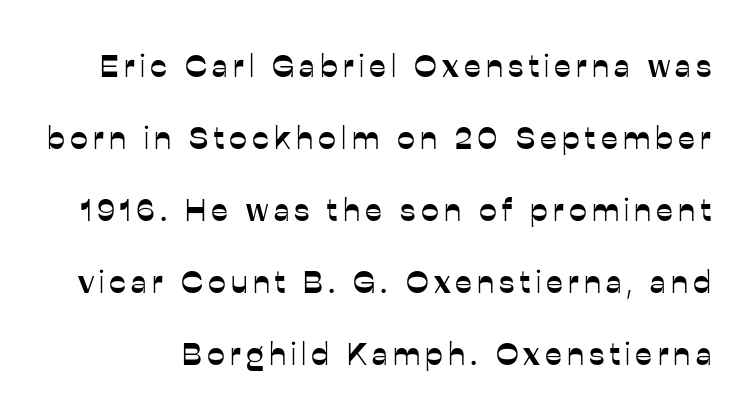
Serifs: no, the terminals of the letterforms are clean. The line-height multiplier appears high, well above default. Check under the words: just untouched page. The lettering holds an erect, upright posture throughout. The passage shown is typed in a proportional face where columns would drift.
